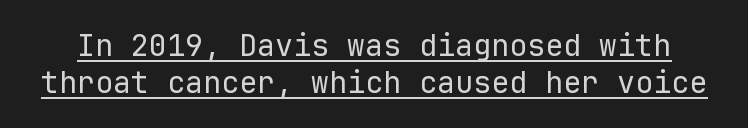
What kind of face is this? One without serifs — a sans. Fixed-width glyphs throughout — classic coding-font behaviour. There is no visible air inserted between adjacent glyphs. Leading: standard.
